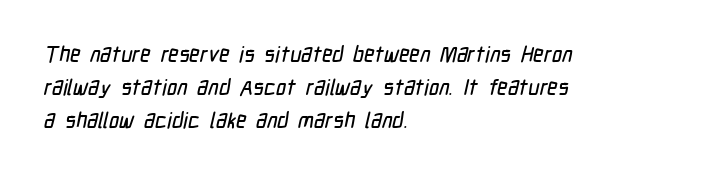
{"underline": "no", "align": "left", "line_spacing": "normal", "line_spacing_ratio": 1.51, "letter_spacing": "normal", "letter_spacing_em": 0.0, "glyph_px": 22}
